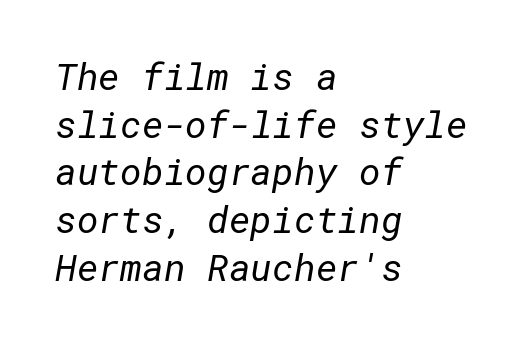
Q: Is the text bold? A: No.
Q: Is the typeface a serif or a sans-serif typeface? A: Sans-serif.
Q: Is the text underlined? A: No.
Q: How is the paragraph aligned? A: Left-aligned.
Q: Is the spacing between letters normal or unusually wide? A: Normal.
Q: Is the spacing between lines tight, normal or loose? A: Normal.
Q: Width (condensed, normal, or wide)? A: Normal.
Q: Stroke contrast? A: Low.
Q: x-height? A: Medium.
